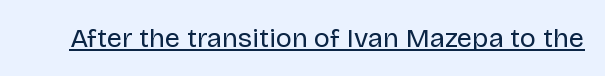
{"italic": "no", "bold": "no", "underline": "yes", "letter_spacing": "normal", "letter_spacing_em": 0.0, "glyph_px": 27}
